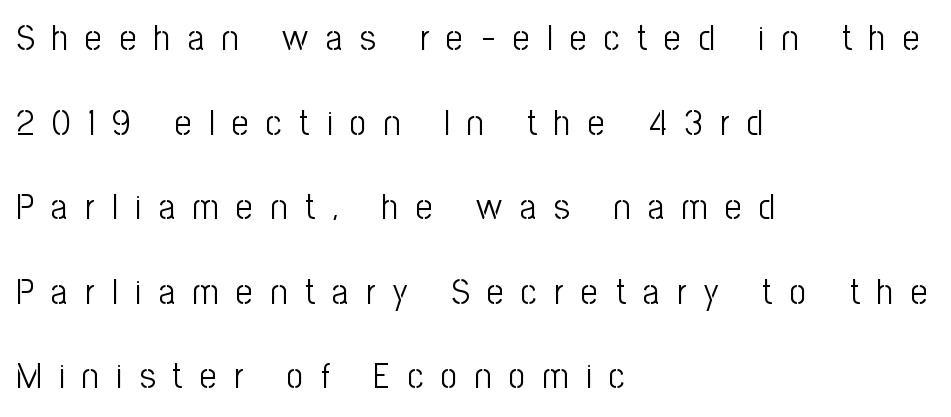
{"serif": "no", "italic": "no", "bold": "no", "weight": "light", "width": "condensed", "stroke_contrast": "low", "x_height": "medium", "monospaced": "no", "underline": "no", "align": "left", "line_spacing": "loose", "line_spacing_ratio": 2.35, "letter_spacing": "wide", "letter_spacing_em": 0.49, "glyph_px": 36}
